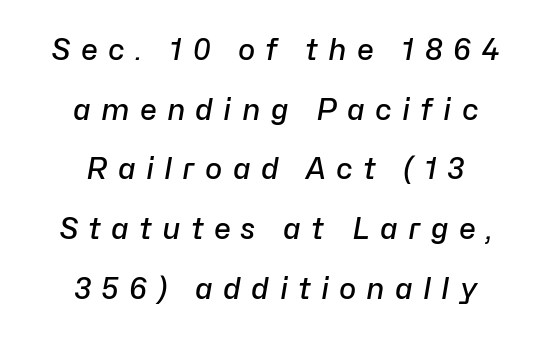
The sample has been set in demibold, a notch under bold. Check the space under the baseline: it is left empty. The axis of the letterforms is tilted away from vertical. The lines are spread far apart with generous leading. These lines are rendered in a variable-pitch font. Words appear elongated and porous because spacing is wide.
